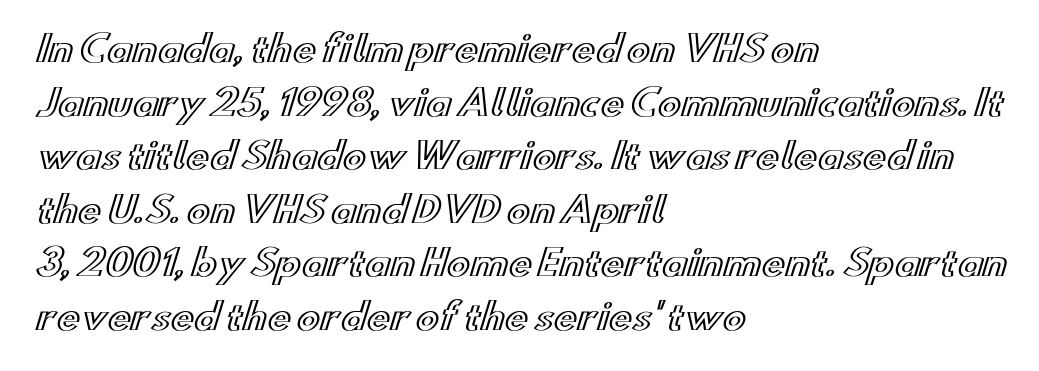
This sample uses plain, unmodified letter spacing. A bare baseline throughout the passage. Normally led — the rows are evenly, conventionally spaced. Do the characters align in a grid? No, the font is proportional.
